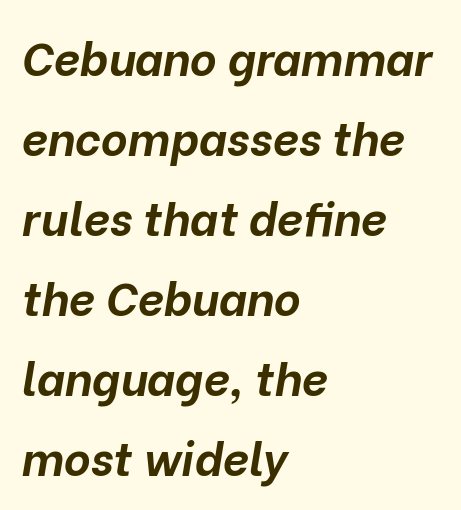
The image shows 46 px bold type, italic (leaning right); set left-aligned, line spacing 1.74x, normal letter spacing, not underlined; low stroke contrast and a medium x-height.
